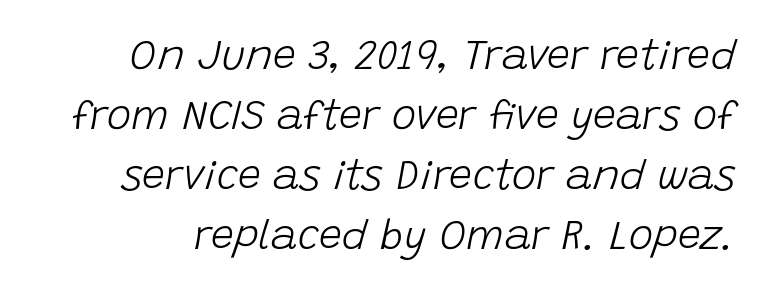
The image shows 41 px light type, italic (leaning right); set normal line spacing (1.46x), normal letter spacing, not underlined; low stroke contrast and a large x-height.
